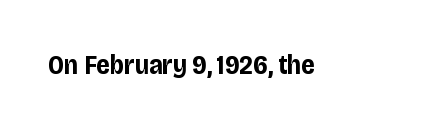
The image shows 27 px bold type, upright; set normal letter spacing, not underlined.
